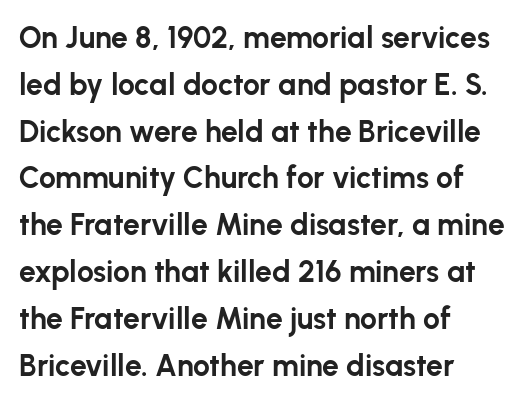
{"serif": "no", "italic": "no", "bold": "yes", "weight": "bold", "width": "normal", "stroke_contrast": "low", "x_height": "medium", "monospaced": "no", "underline": "no", "align": "left", "line_spacing": "normal", "line_spacing_ratio": 1.56, "letter_spacing": "normal", "letter_spacing_em": 0.0, "glyph_px": 30}
